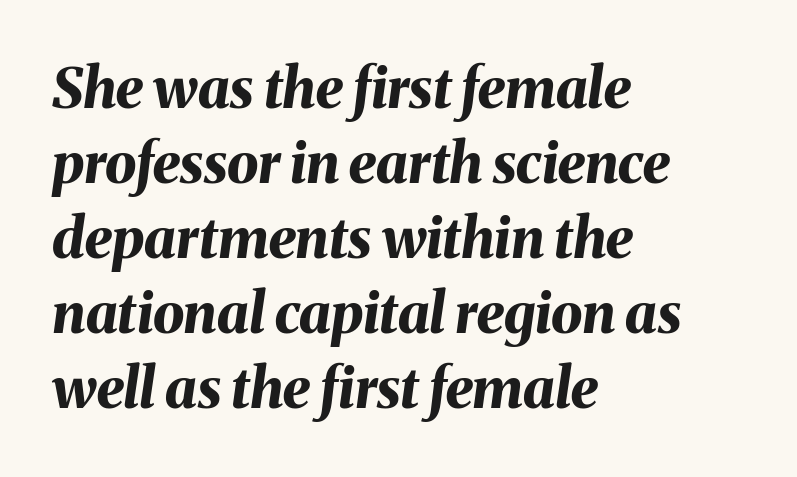
{"italic": "yes", "lean": "right", "slant_degrees": 8, "bold": "yes", "weight": "bold", "width": "normal", "stroke_contrast": "medium", "x_height": "medium", "monospaced": "no", "underline": "no", "align": "left", "line_spacing": "normal", "line_spacing_ratio": 1.34, "letter_spacing": "normal", "letter_spacing_em": 0.0, "glyph_px": 56}
